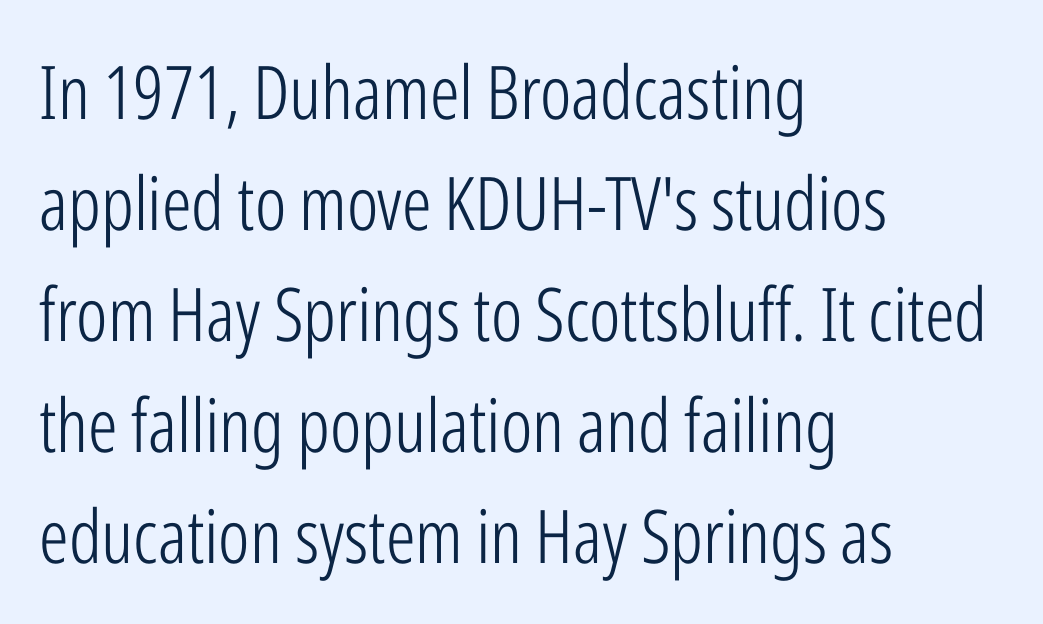
{"serif": "no", "italic": "no", "bold": "no", "weight": "light", "width": "condensed", "stroke_contrast": "low", "x_height": "medium", "monospaced": "no", "underline": "no", "align": "left", "line_spacing": "normal", "line_spacing_ratio": 1.5, "letter_spacing": "normal", "letter_spacing_em": 0.0, "glyph_px": 74}
